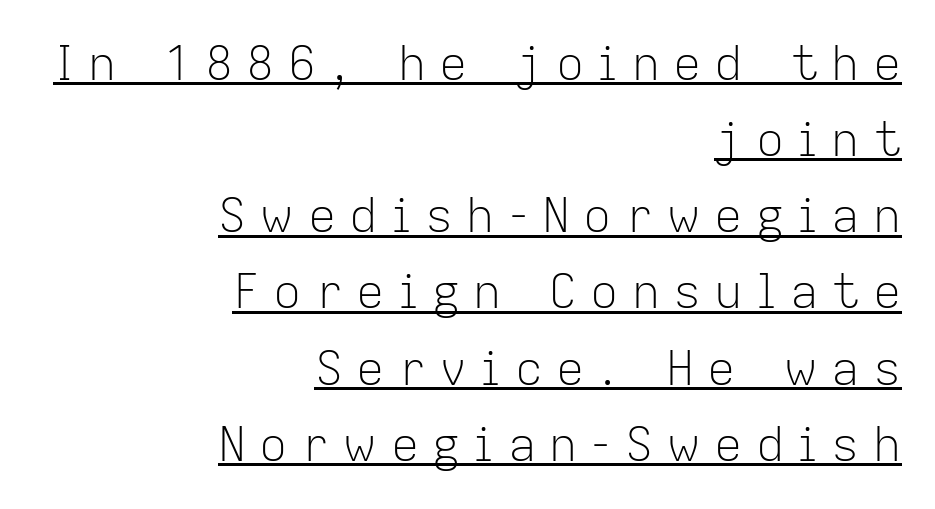
The image shows 47 px light sans-serif type, upright; set right-aligned, normal line spacing (1.62x), unusually wide letter spacing (+0.28 em), underlined; low stroke contrast and a medium x-height.
